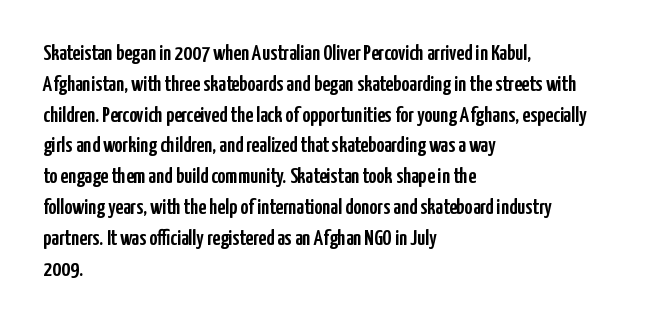
The image shows 22 px text type, upright; set left-aligned, normal line spacing (1.4x), normal letter spacing, not underlined.
